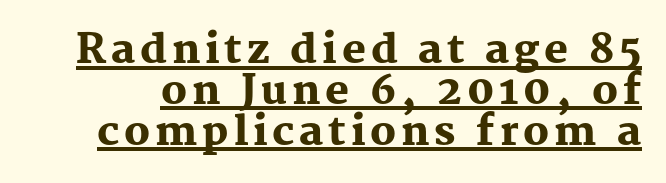
{"serif": "yes", "italic": "no", "bold": "yes", "weight": "heavy", "width": "normal", "stroke_contrast": "medium", "x_height": "medium", "monospaced": "no", "underline": "yes", "line_spacing": "tight", "line_spacing_ratio": 1.02, "glyph_px": 40}
